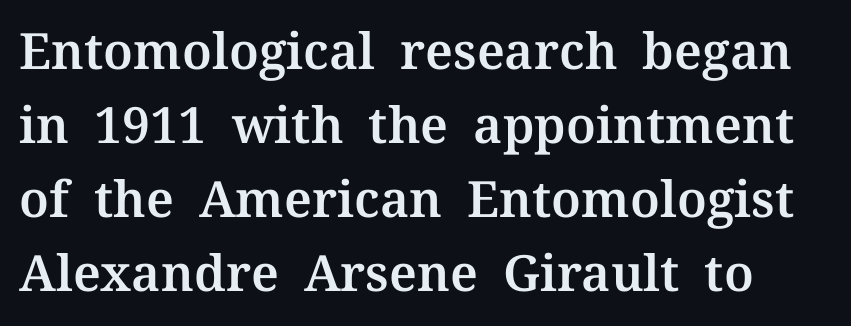
This sample keeps an unexceptional amount of space between lines. Lines of text with bare space underneath. This sample uses an upright cut, with every glyph sitting square on the baseline. Caption: standard tracking, unaltered.
